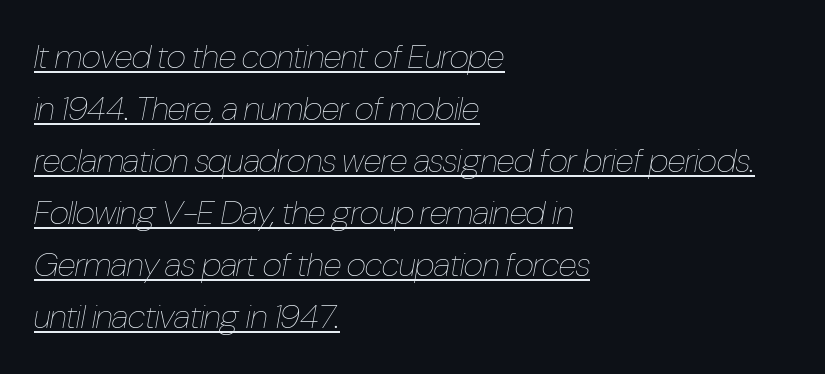
The weight would be labelled regular, book, light, or lighter still. Look at the tracking — it's just the regular setting, nothing added. Each new line begins a customary step beneath the previous one. Horizontal alignment here is leftward, the default for most running prose. When letters slant like this, we call the style italic. Students, observe the line beneath the letters — that is underlining.
